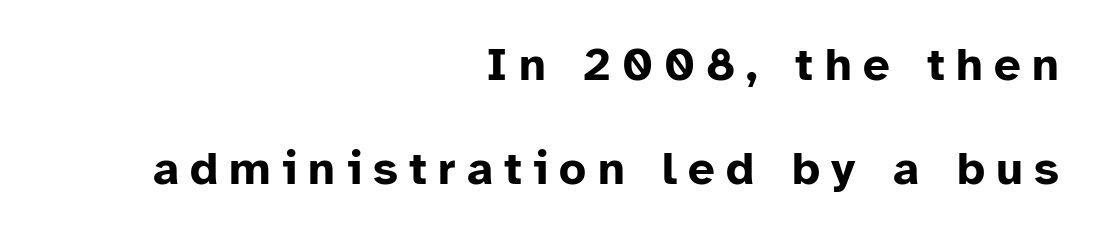
What kind of face is this? One without serifs — a sans. The font's upright variant was chosen for this text. These lines are rendered in a variable-pitch font. Caption: expanded tracking, letters set apart. A flush-right, rag-left setting is used for this passage.
